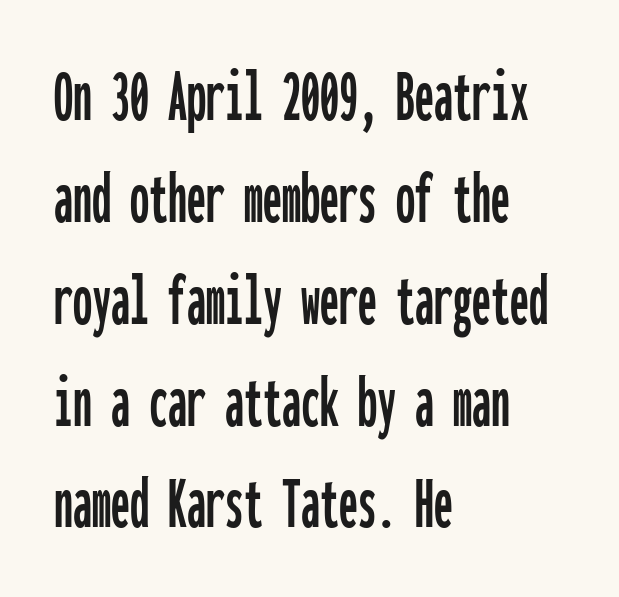
The image shows 76 px condensed sans-serif type, upright, monospaced; set left-aligned, normal line spacing (1.34x), normal letter spacing, not underlined; low stroke contrast and a medium x-height.
